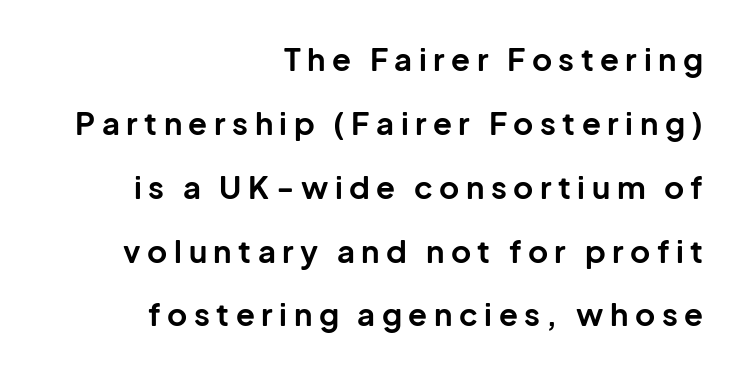
Q: Is the text bold? A: Yes.
Q: Is the text italic (slanted)? A: No, it is upright.
Q: Is the typeface a serif or a sans-serif typeface? A: Sans-serif.
Q: Is the text underlined? A: No.
Q: How is the paragraph aligned? A: Right-aligned.
Q: Is the spacing between letters normal or unusually wide? A: Unusually wide.
Q: Is the spacing between lines tight, normal or loose? A: Loose.
Q: Width (condensed, normal, or wide)? A: Normal.
Q: Stroke contrast? A: Low.
Q: x-height? A: Medium.
Q: Monospaced? A: No.
